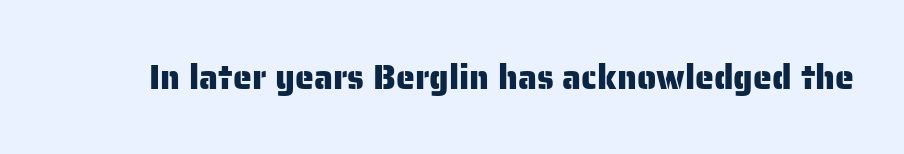
Q: Is the text italic (slanted)? A: No, it is upright.
Q: Is the typeface a serif or a sans-serif typeface? A: Sans-serif.
Q: Is the text underlined? A: No.
Q: Is the spacing between letters normal or unusually wide? A: Normal.
Q: Width (condensed, normal, or wide)? A: Normal.
Q: Stroke contrast? A: Low.
Q: x-height? A: Medium.
Q: Monospaced? A: No.
